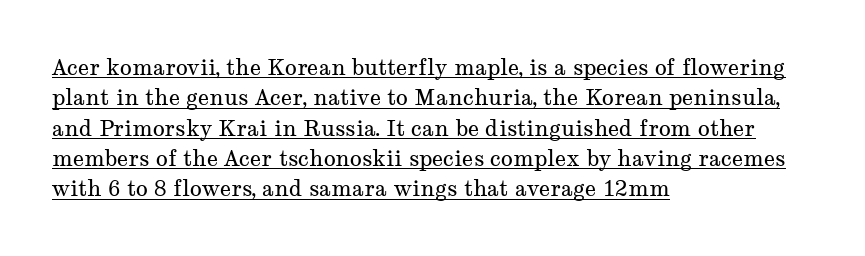
Q: Is the text bold? A: No.
Q: Is the text italic (slanted)? A: No, it is upright.
Q: Is the text underlined? A: Yes.
Q: How is the paragraph aligned? A: Left-aligned.
Q: Is the spacing between letters normal or unusually wide? A: Normal.
Q: Is the spacing between lines tight, normal or loose? A: Normal.
